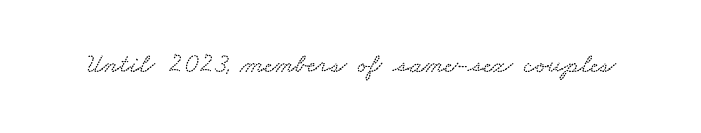
The image shows 28 px wide type; set normal letter spacing, not underlined; low stroke contrast and a small x-height.
